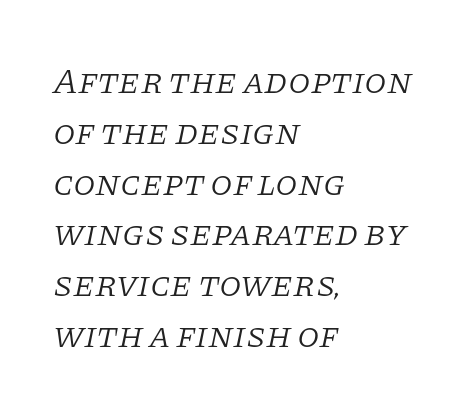
The image shows 36 px light serif type, italic (leaning right); set left-aligned, normal line spacing (1.41x), normal letter spacing, not underlined; low stroke contrast and a large x-height.
